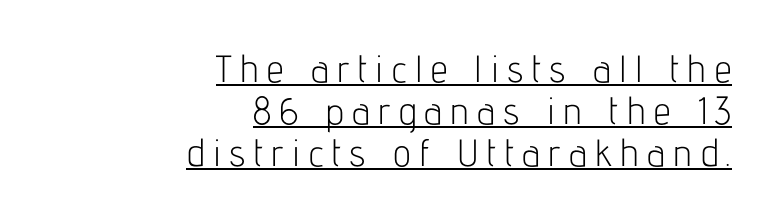
Q: Is the text bold? A: No.
Q: Is the text italic (slanted)? A: No, it is upright.
Q: Is the typeface a serif or a sans-serif typeface? A: Sans-serif.
Q: Is the text underlined? A: Yes.
Q: How is the paragraph aligned? A: Right-aligned.
Q: Is the spacing between letters normal or unusually wide? A: Unusually wide.
Q: Is the spacing between lines tight, normal or loose? A: Tight.
Q: Width (condensed, normal, or wide)? A: Condensed.
Q: Stroke contrast? A: Low.
Q: x-height? A: Medium.
Q: Monospaced? A: No.
